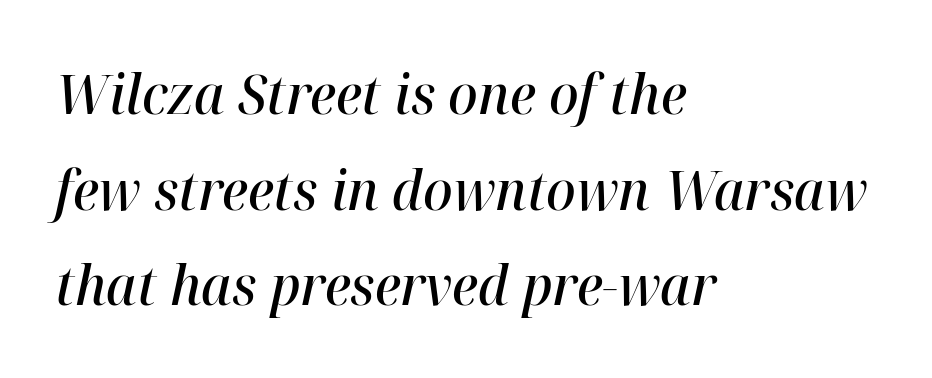
{"italic": "yes", "lean": "right", "slant_degrees": 12, "bold": "semi", "weight": "semibold", "width": "normal", "stroke_contrast": "high", "x_height": "medium", "monospaced": "no", "underline": "no", "align": "left", "line_spacing_ratio": 1.74, "letter_spacing": "normal", "letter_spacing_em": 0.0, "glyph_px": 55}
